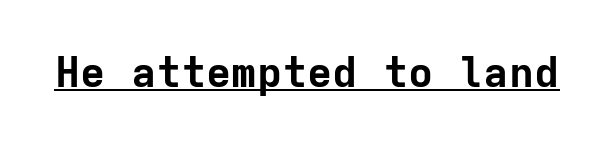
Inter-character spacing is left at the font's built-in metrics. A typesetter would call this monospace, since all characters share one set width. The type sits square on the baseline with zero lean. On the weight axis this lands at bold, roughly 700. Is this a sans? Yes — the strokes have no serifs. Each line of the rendering has a horizontal stroke beneath the glyphs.
